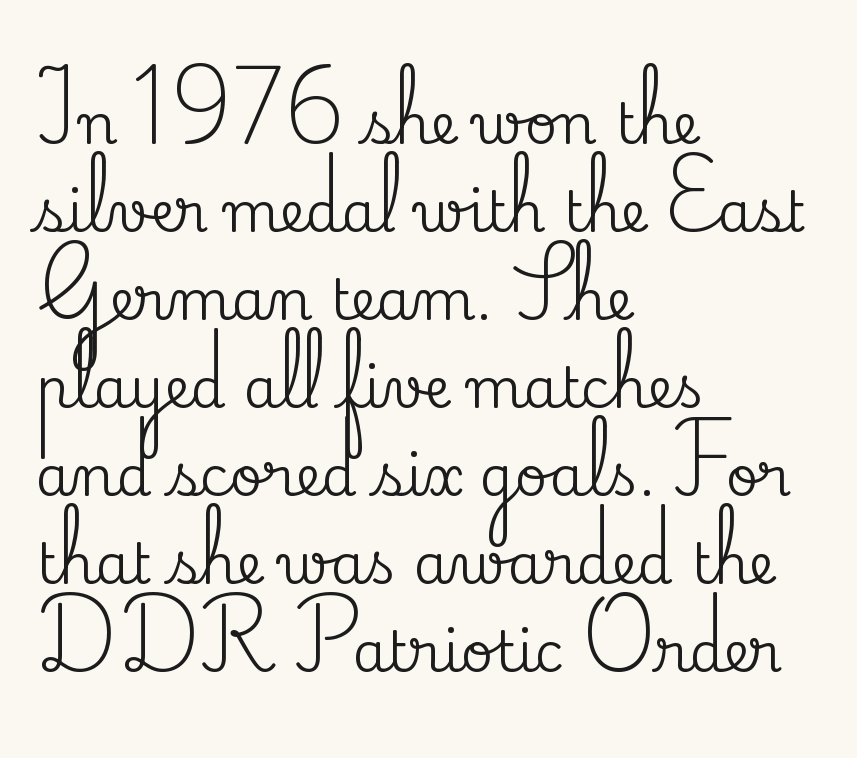
The image shows 56 px serif type, upright; set left-aligned, normal line spacing (1.57x), normal letter spacing, not underlined; medium stroke contrast and a small x-height.
